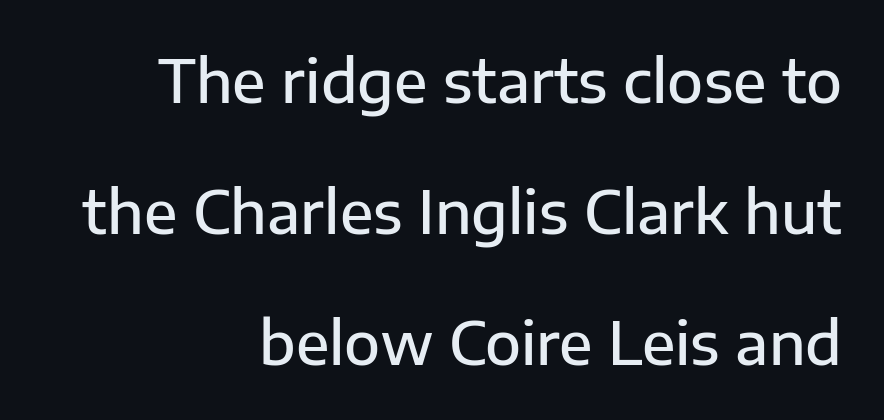
Q: Is the text bold? A: Semi-bold.
Q: Is the text italic (slanted)? A: No, it is upright.
Q: Is the typeface a serif or a sans-serif typeface? A: Sans-serif.
Q: Is the text underlined? A: No.
Q: How is the paragraph aligned? A: Right-aligned.
Q: Is the spacing between letters normal or unusually wide? A: Normal.
Q: Is the spacing between lines tight, normal or loose? A: Loose.
Q: Width (condensed, normal, or wide)? A: Normal.
Q: Stroke contrast? A: Low.
Q: x-height? A: Medium.
Q: Monospaced? A: No.
